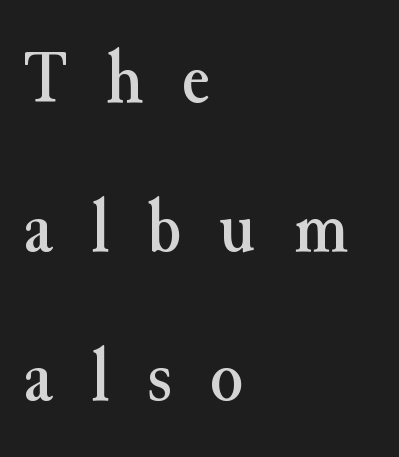
{"serif": "yes", "italic": "no", "width": "normal", "stroke_contrast": "medium", "x_height": "small", "monospaced": "no", "underline": "no", "align": "left", "line_spacing": "loose", "line_spacing_ratio": 1.96, "letter_spacing": "wide", "letter_spacing_em": 0.5, "glyph_px": 76}
